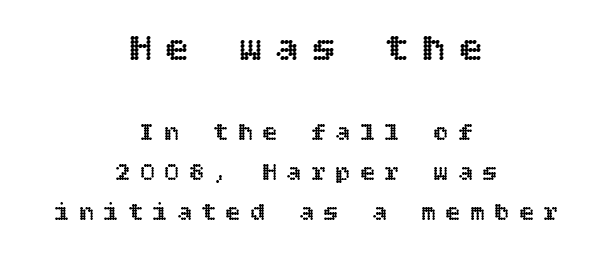
The image shows 39 px text type, upright; set centered, normal line spacing (1.54x), unusually wide letter spacing (+0.34 em), not underlined; the first (top) block is 1.5x larger; a large x-height.
